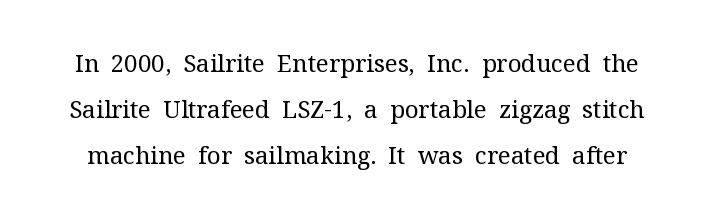
Each stroke keeps to a modest, everyday thickness or less. This block would shrink considerably if given ordinary leading; it's expanded now. No word sits above an underline. Ordinary non-slanted type is in use. Caption: standard tracking, unaltered.
